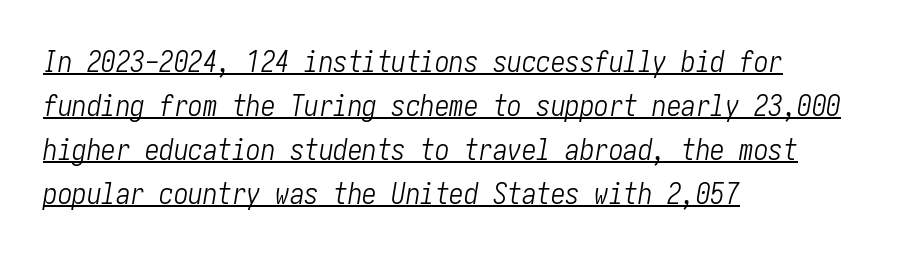
The image shows 29 px light, condensed type, italic (leaning right); set left-aligned, normal line spacing (1.52x), normal letter spacing, underlined; low stroke contrast and a medium x-height.
